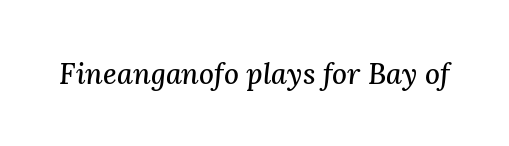
The image shows 29 px serif type, italic (leaning right); set normal letter spacing, not underlined; medium stroke contrast and a medium x-height.
